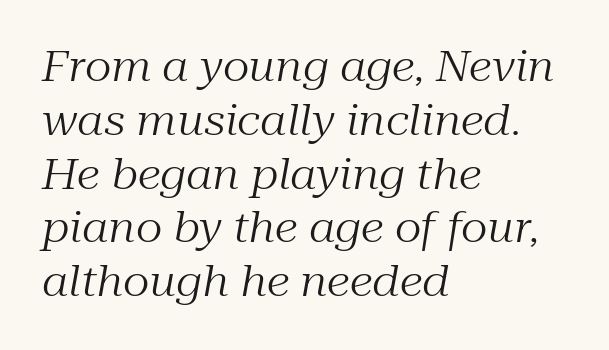
Beneath every word, the page is bare. Type style note: has serifs. Characters are canted at an angle relative to the baseline's perpendicular. Where is the straight margin? On the left. Regarding leading, the lines here are spaced in the standard way.
